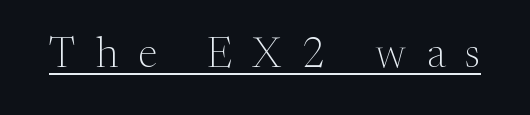
Honestly, the letter spacing is so wide it's the main thing you notice. Examine the stroke ends and you'll spot serifs. On a weight scale, this lands at 450 or below. Quick note: underline on. These lines are rendered in a variable-pitch font.
